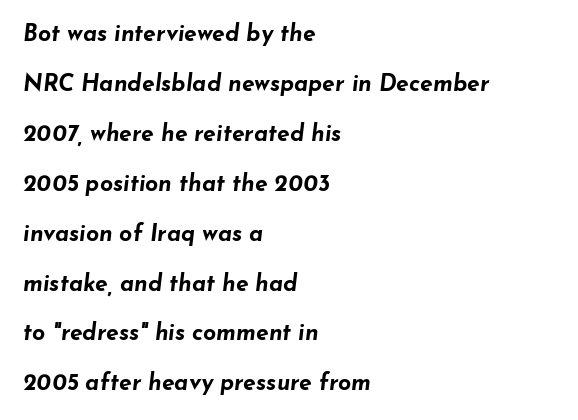
The image shows 23 px bold type, italic (leaning right); set left-aligned, loose line spacing (2.17x), normal letter spacing, not underlined.
